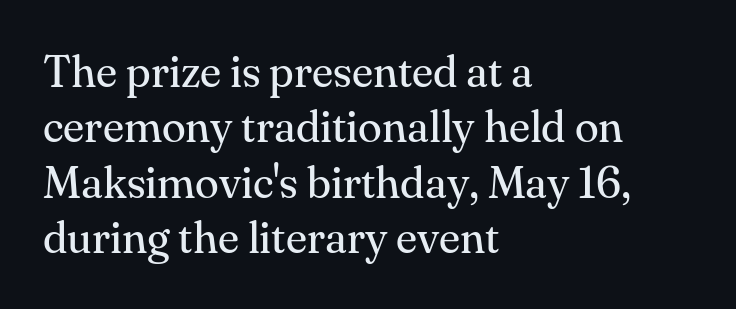
The image shows 44 px regular-weight serif type, upright; set left-aligned, normal line spacing (1.26x), normal letter spacing, not underlined; medium stroke contrast and a small x-height.
